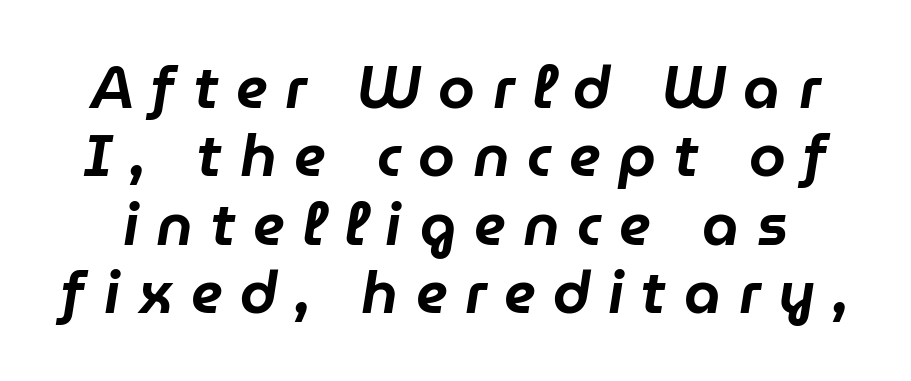
{"italic": "yes", "lean": "right", "slant_degrees": 9, "width": "normal", "stroke_contrast": "low", "x_height": "medium", "monospaced": "no", "underline": "no", "line_spacing_ratio": 1.16, "letter_spacing": "wide", "letter_spacing_em": 0.3, "glyph_px": 59}
